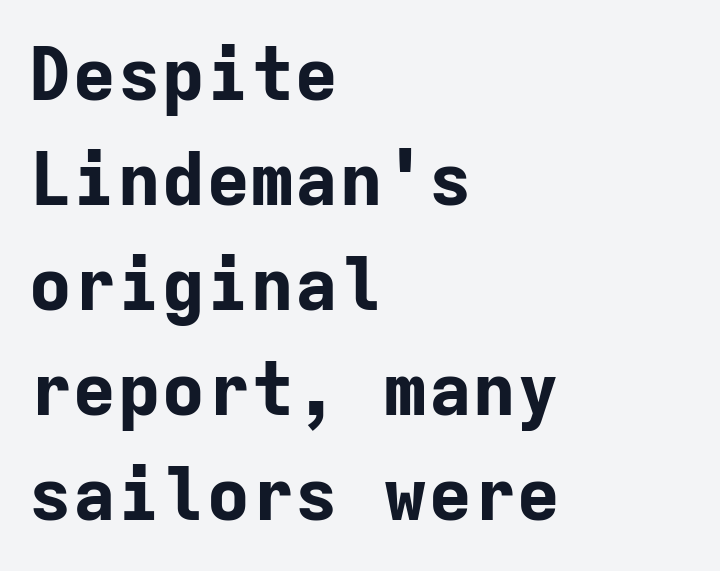
Q: Is the text bold? A: Yes.
Q: Is the text italic (slanted)? A: No, it is upright.
Q: Is the typeface a serif or a sans-serif typeface? A: Sans-serif.
Q: Is the text underlined? A: No.
Q: How is the paragraph aligned? A: Left-aligned.
Q: Is the spacing between letters normal or unusually wide? A: Normal.
Q: Is the spacing between lines tight, normal or loose? A: Normal.
Q: Width (condensed, normal, or wide)? A: Normal.
Q: Stroke contrast? A: Low.
Q: x-height? A: Medium.
Q: Monospaced? A: Yes.
